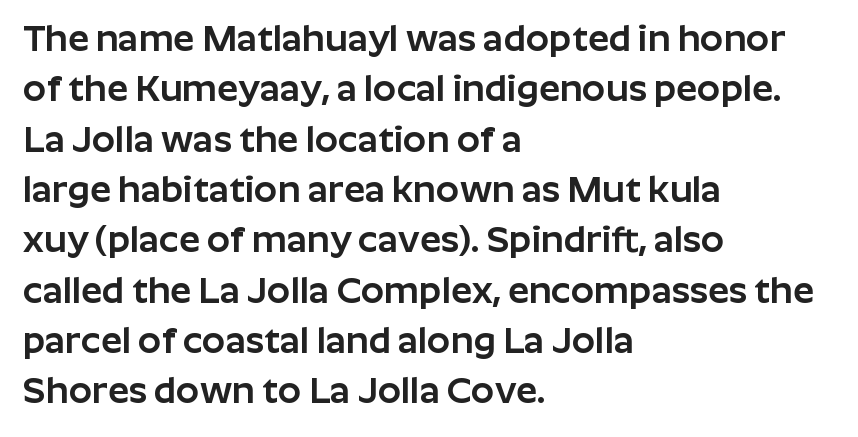
The image shows 37 px sans-serif type, upright; set left-aligned, normal line spacing (1.36x), normal letter spacing, not underlined; low stroke contrast and a medium x-height.
